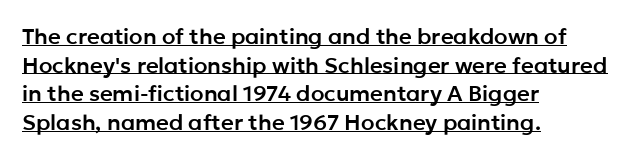
Q: Is the text italic (slanted)? A: No, it is upright.
Q: Is the text underlined? A: Yes.
Q: How is the paragraph aligned? A: Left-aligned.
Q: Is the spacing between letters normal or unusually wide? A: Normal.
Q: Is the spacing between lines tight, normal or loose? A: Normal.
